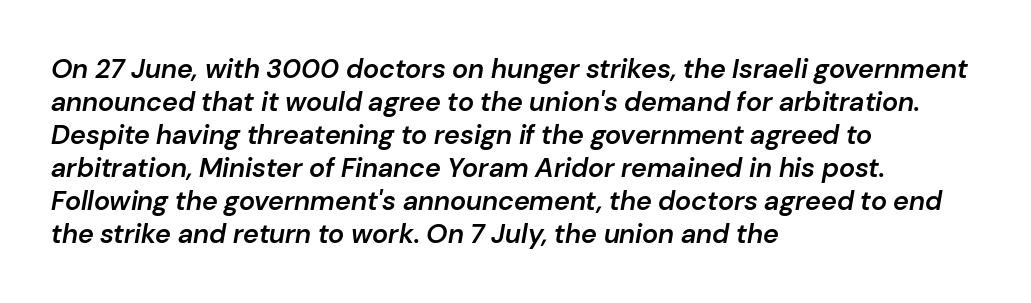
Q: Is the text bold? A: Semi-bold.
Q: Is the text italic (slanted)? A: Yes, it leans right by about 10 degrees.
Q: Is the text underlined? A: No.
Q: How is the paragraph aligned? A: Left-aligned.
Q: Is the spacing between letters normal or unusually wide? A: Normal.
